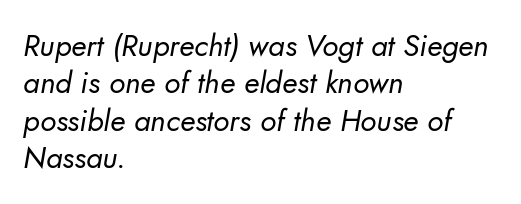
The image shows 30 px regular-weight sans-serif type; set left-aligned, normal line spacing (1.25x), normal letter spacing, not underlined; low stroke contrast and a small x-height.
